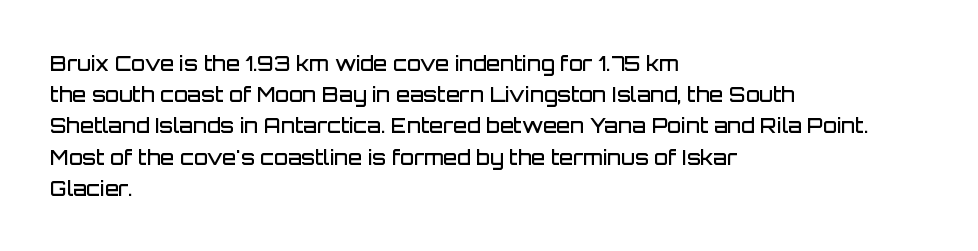
{"italic": "no", "bold": "semi", "underline": "no", "align": "left", "line_spacing": "normal", "line_spacing_ratio": 1.56, "letter_spacing": "normal", "letter_spacing_em": 0.0, "glyph_px": 20}
